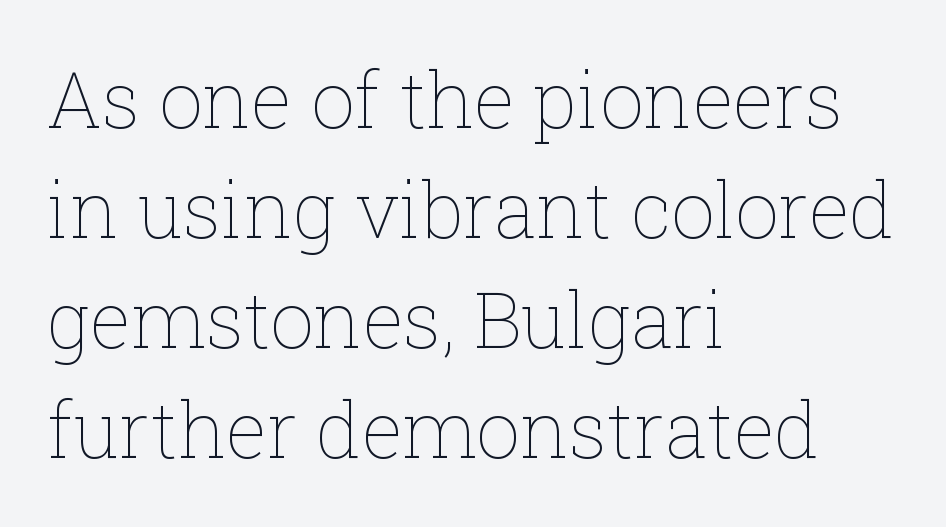
The image shows 77 px thin type, upright; set left-aligned, normal line spacing (1.43x), normal letter spacing, not underlined; low stroke contrast and a medium x-height.
